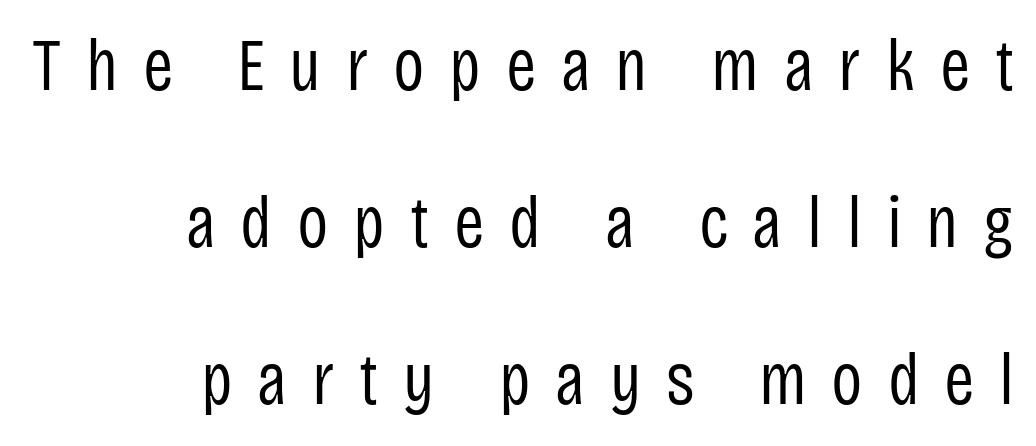
Q: Is the text bold? A: No.
Q: Is the text italic (slanted)? A: No, it is upright.
Q: Is the typeface a serif or a sans-serif typeface? A: Sans-serif.
Q: Is the text underlined? A: No.
Q: How is the paragraph aligned? A: Right-aligned.
Q: Is the spacing between letters normal or unusually wide? A: Unusually wide.
Q: Is the spacing between lines tight, normal or loose? A: Loose.
Q: Width (condensed, normal, or wide)? A: Condensed.
Q: Stroke contrast? A: Low.
Q: x-height? A: Large.
Q: Monospaced? A: No.
